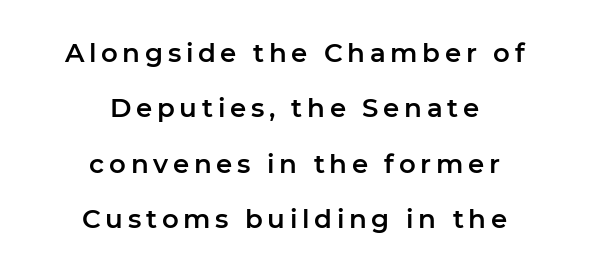
The image shows 26 px text type, upright; set centered, loose line spacing (2.13x), not underlined.
